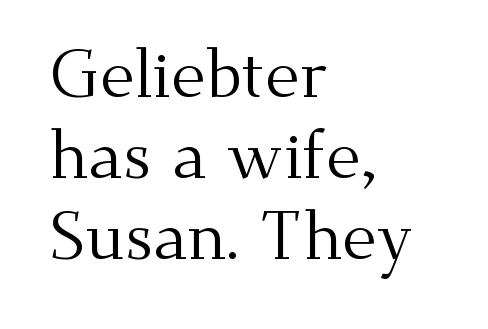
The image shows 67 px regular-weight serif type, upright; set left-aligned, line spacing 1.21x, normal letter spacing, not underlined; medium stroke contrast and a small x-height.
